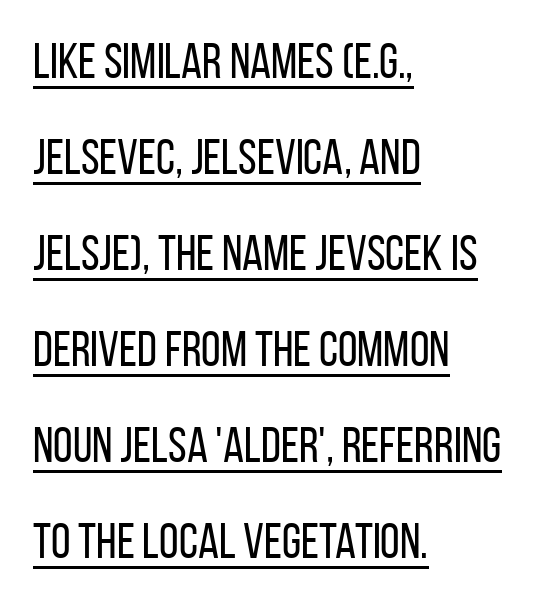
{"serif": "no", "italic": "no", "bold": "no", "weight": "regular", "width": "condensed", "stroke_contrast": "low", "x_height": "large", "monospaced": "no", "underline": "yes", "align": "left", "line_spacing": "loose", "line_spacing_ratio": 1.92, "letter_spacing": "normal", "letter_spacing_em": 0.0, "glyph_px": 50}
